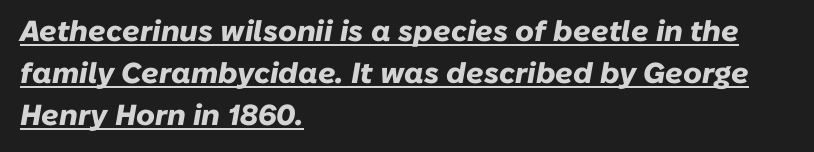
The image shows 29 px heavy type, italic (leaning right); set left-aligned, normal line spacing (1.45x), normal letter spacing, underlined; low stroke contrast and a medium x-height.
